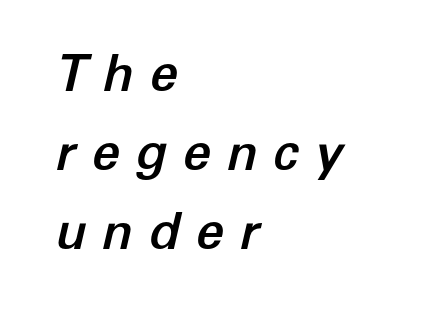
{"italic": "yes", "lean": "right", "slant_degrees": 12, "width": "normal", "stroke_contrast": "low", "x_height": "medium", "monospaced": "no", "underline": "no", "align": "left", "line_spacing": "normal", "line_spacing_ratio": 1.55, "letter_spacing": "wide", "letter_spacing_em": 0.3, "glyph_px": 51}
